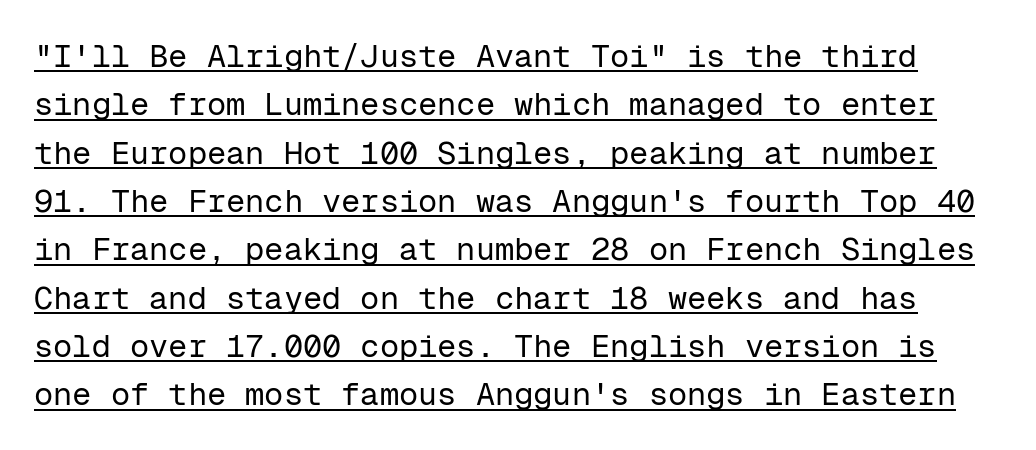
The image shows 32 px regular-weight sans-serif type, upright, monospaced; set normal line spacing (1.51x), normal letter spacing, underlined; low stroke contrast and a medium x-height.
